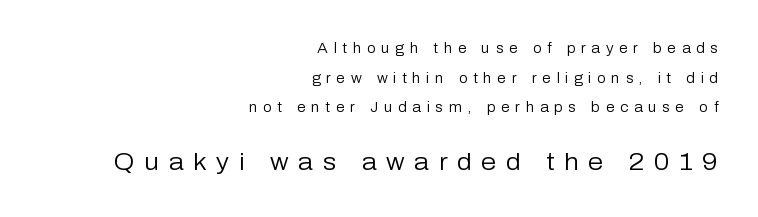
The image shows 24 px text type, upright; set right-aligned, loose line spacing (2.12x), unusually wide letter spacing (+0.4 em), not underlined; the second (bottom) block is 1.71x larger.
